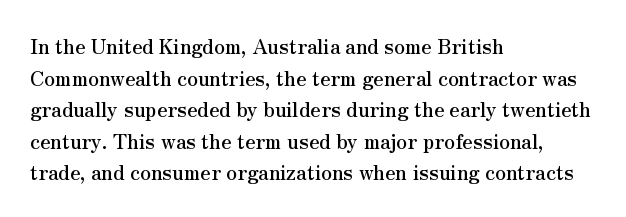
The image shows 20 px text type, upright; set left-aligned, normal line spacing (1.58x), normal letter spacing, not underlined.
